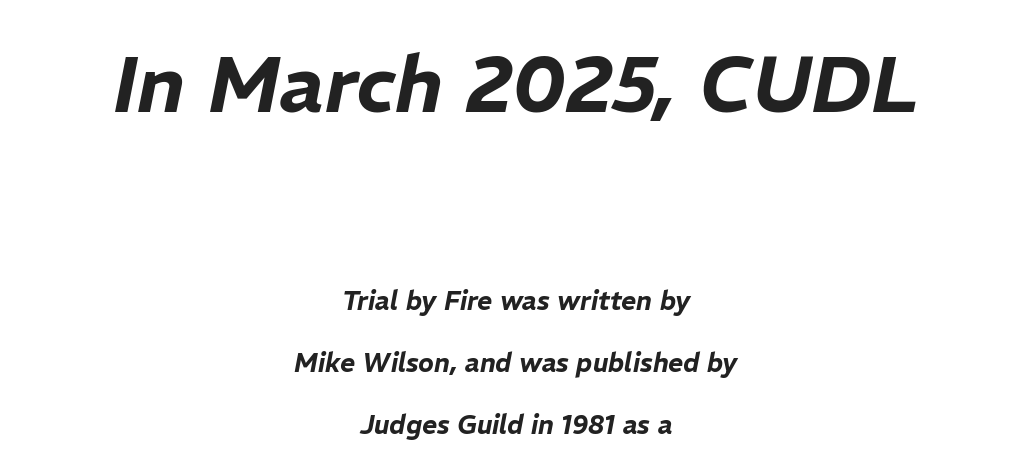
The more generous point size was reserved for the upper chunk. Each line is balanced around a shared central axis. Varying glyph widths throughout — classic text-font behaviour. No extra tracking has been applied to these lines. Quick note: underline off.
